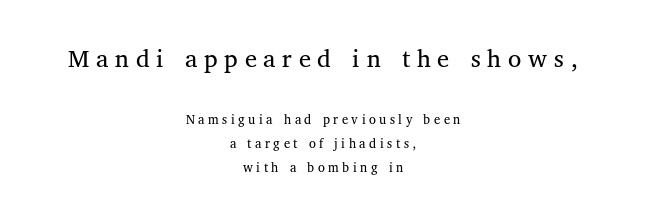
{"italic": "no", "bold": "no", "underline": "no", "align": "center", "line_spacing_ratio": 1.72, "letter_spacing": "wide", "letter_spacing_em": 0.25, "larger_block": "first", "size_ratio": 1.93, "glyph_px": 27}
